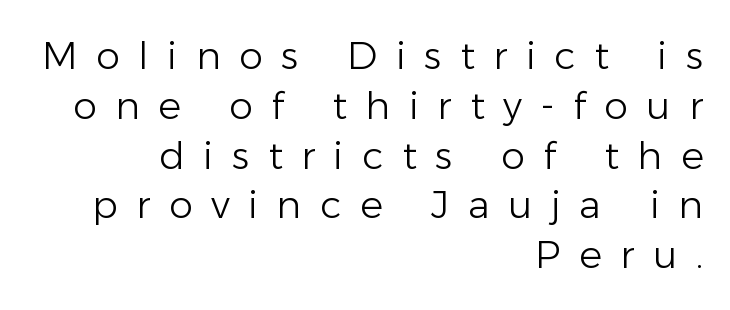
{"serif": "no", "italic": "no", "bold": "no", "weight": "light", "width": "normal", "stroke_contrast": "low", "x_height": "medium", "monospaced": "no", "underline": "no", "align": "right", "line_spacing": "normal", "line_spacing_ratio": 1.31, "letter_spacing": "wide", "letter_spacing_em": 0.49, "glyph_px": 38}
